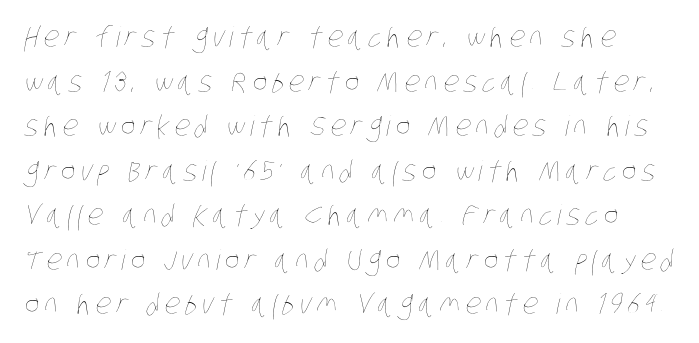
The image shows 28 px thin, condensed type; set normal line spacing (1.59x), not underlined; low stroke contrast and a large x-height.
